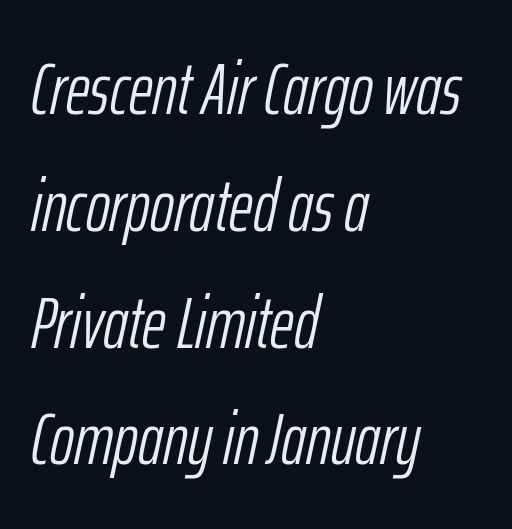
Q: Is the text bold? A: No.
Q: Is the text italic (slanted)? A: Yes, it leans right by about 12 degrees.
Q: Is the text underlined? A: No.
Q: How is the paragraph aligned? A: Left-aligned.
Q: Is the spacing between letters normal or unusually wide? A: Normal.
Q: Is the spacing between lines tight, normal or loose? A: Normal.
Q: Width (condensed, normal, or wide)? A: Condensed.
Q: Stroke contrast? A: Low.
Q: x-height? A: Medium.
Q: Monospaced? A: No.
